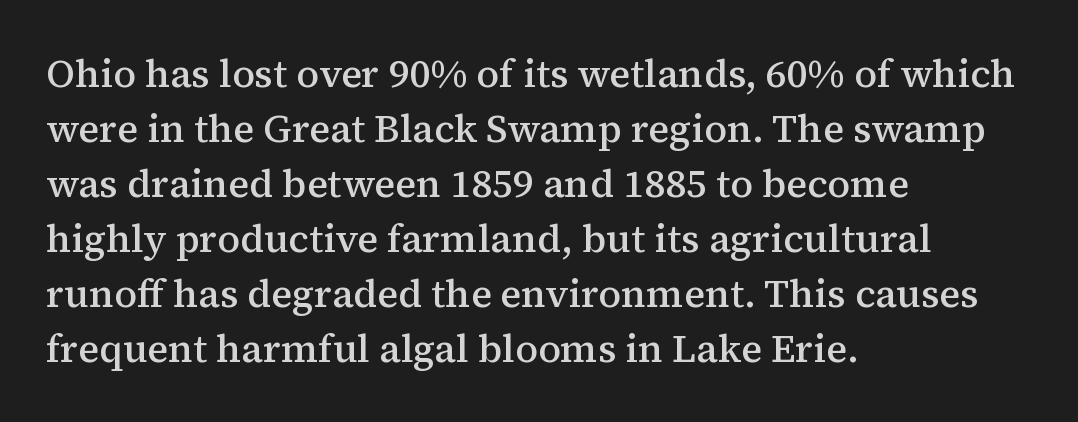
{"serif": "yes", "italic": "no", "bold": "semi", "weight": "semibold", "width": "normal", "stroke_contrast": "medium", "x_height": "medium", "monospaced": "no", "underline": "no", "align": "left", "line_spacing": "normal", "line_spacing_ratio": 1.41, "letter_spacing": "normal", "letter_spacing_em": 0.0, "glyph_px": 39}
